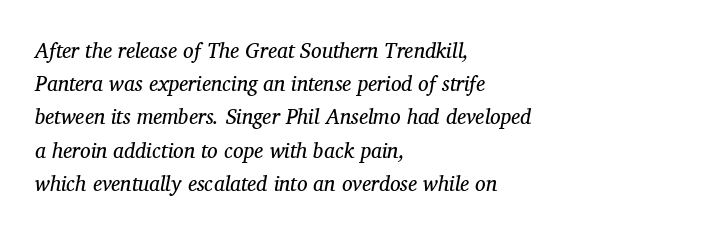
The image shows 21 px text type, italic (leaning right); set left-aligned, normal line spacing (1.58x), normal letter spacing, not underlined.
